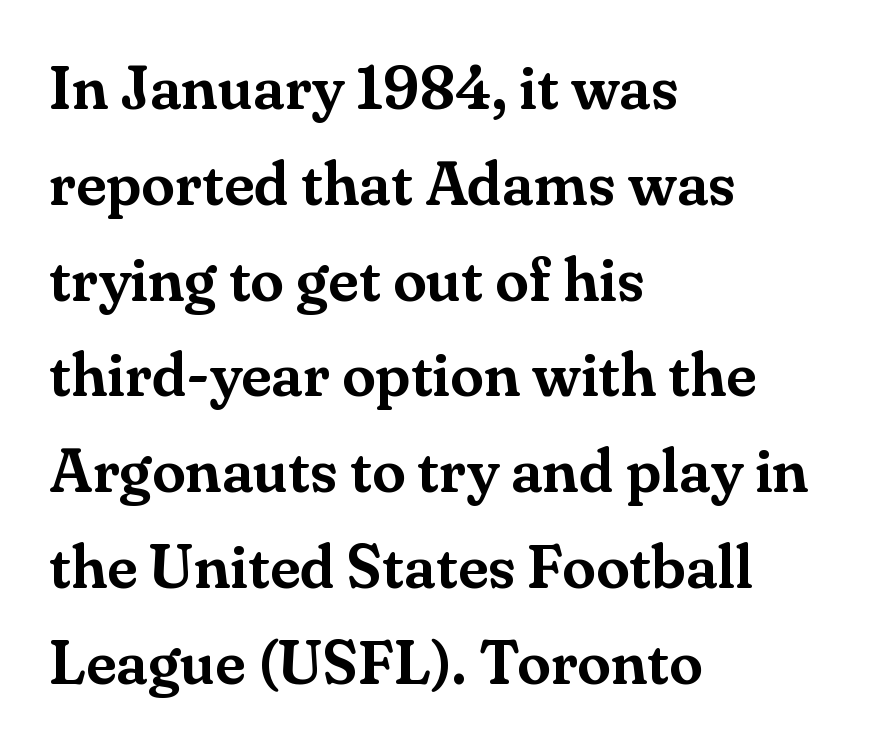
Regular leading. Check where the strokes stop: tiny serifs finish them off. This sample uses plain, unmodified letter spacing. Nope, not italic — everything's standing straight.
